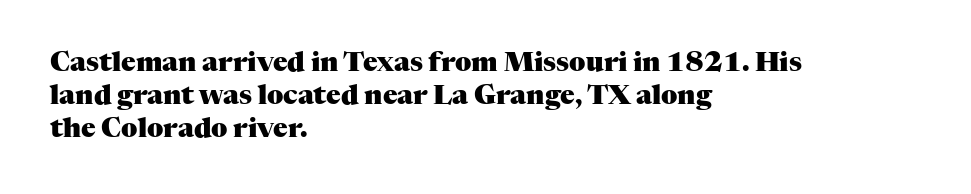
Words float on clear page, feet unadorned. Does the lettering tilt? It doesn't — this is upright. Visually the block forms a straight wall on the left and a jagged coastline on the right. These words are printed bold, with thick strokes throughout. Characters follow at the spacing the type designer built in.
